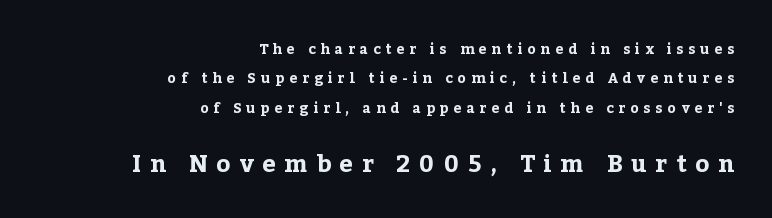
Italic: no, the glyphs are upright roman. Descenders hang freely into open space. Loose tracking; the words dissolve into strings of separated letters. Vertically, the passage feels expansive, rows floating well apart. In CSS terms this would be text-align: right. The designer gave the closing block more size than the opening block.
